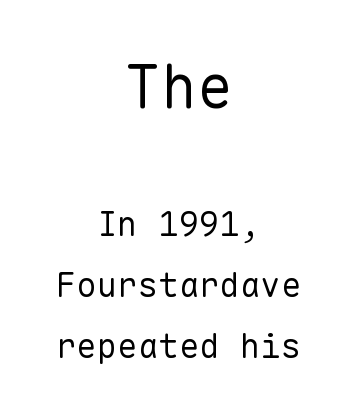
{"serif": "no", "italic": "no", "bold": "no", "weight": "regular", "width": "normal", "stroke_contrast": "low", "x_height": "medium", "monospaced": "yes", "underline": "no", "align": "center", "line_spacing_ratio": 1.79, "letter_spacing": "normal", "letter_spacing_em": 0.0, "larger_block": "first", "size_ratio": 1.76, "glyph_px": 60}
